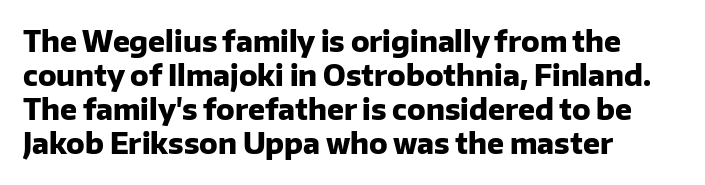
{"serif": "no", "italic": "no", "bold": "yes", "weight": "heavy", "width": "normal", "stroke_contrast": "low", "x_height": "medium", "monospaced": "no", "underline": "no", "align": "left", "line_spacing_ratio": 1.22, "letter_spacing": "normal", "letter_spacing_em": 0.0, "glyph_px": 28}
